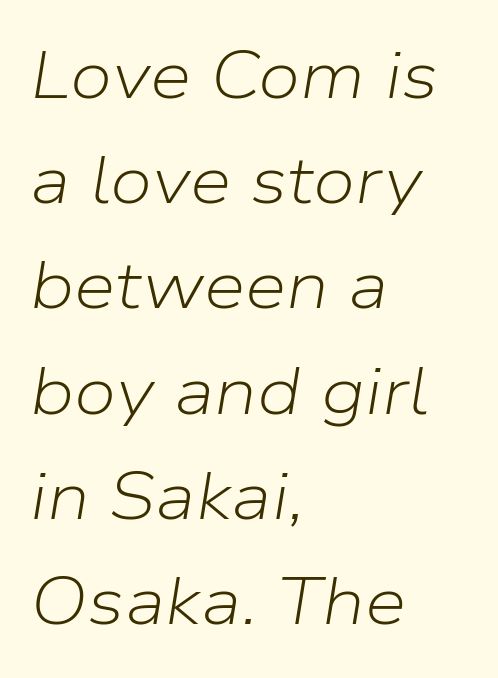
The image shows 67 px light type, italic (leaning right); set left-aligned, normal line spacing (1.57x), normal letter spacing, not underlined; low stroke contrast and a medium x-height.
